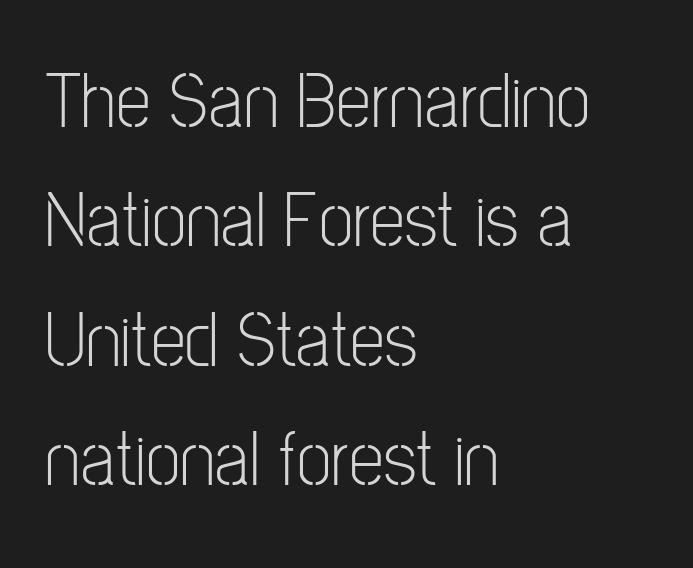
The image shows 79 px light, condensed sans-serif type, upright; set left-aligned, normal line spacing (1.51x), normal letter spacing, not underlined; low stroke contrast and a medium x-height.
